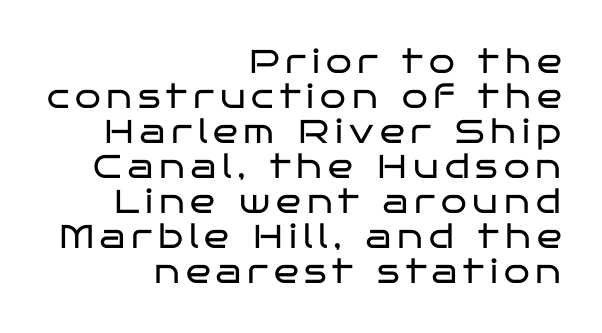
{"serif": "no", "italic": "no", "bold": "no", "weight": "regular", "width": "wide", "stroke_contrast": "low", "x_height": "large", "monospaced": "no", "underline": "no", "align": "right", "line_spacing": "tight", "line_spacing_ratio": 1.06, "glyph_px": 33}
